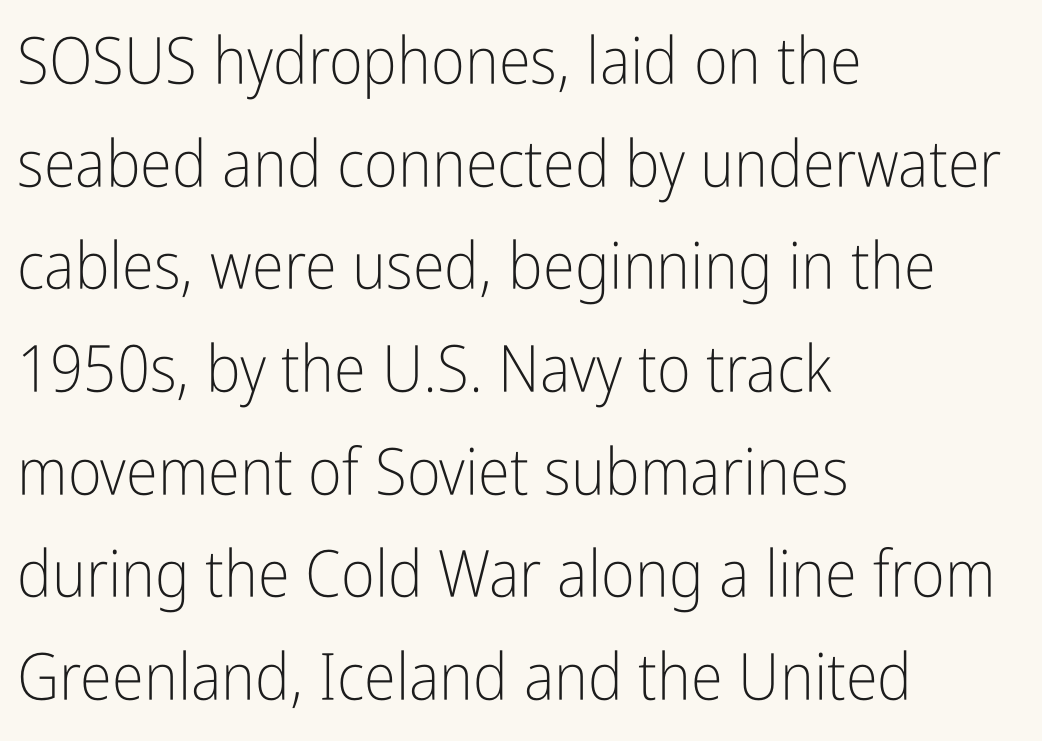
The image shows 65 px light, condensed sans-serif type, upright; set left-aligned, normal line spacing (1.58x), normal letter spacing, not underlined; low stroke contrast and a medium x-height.
